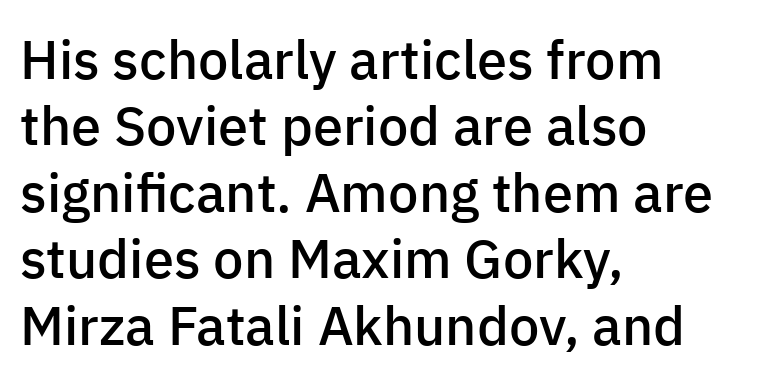
The image shows 54 px semibold sans-serif type, upright; set left-aligned, line spacing 1.23x, normal letter spacing, not underlined; low stroke contrast and a medium x-height.
